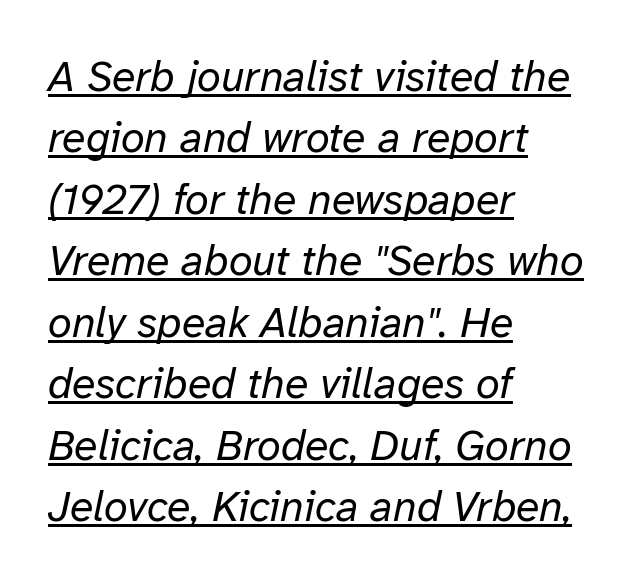
Is this a fixed-width face? No — the glyphs have proportional, varying widths. Visually the block forms a straight wall on the left and a jagged coastline on the right. The letters are slanted; this is an italic face. Does the leading feel generous? No, just average.
